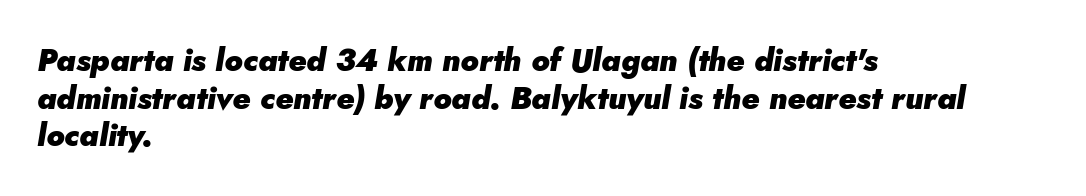
Q: Is the text bold? A: Yes.
Q: Is the text italic (slanted)? A: Yes, it leans right by about 5 degrees.
Q: Is the text underlined? A: No.
Q: How is the paragraph aligned? A: Left-aligned.
Q: Is the spacing between letters normal or unusually wide? A: Normal.
Q: Width (condensed, normal, or wide)? A: Normal.
Q: Stroke contrast? A: Low.
Q: x-height? A: Small.
Q: Monospaced? A: No.
